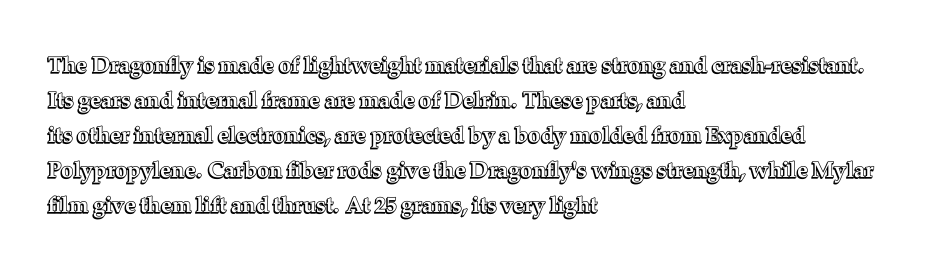
The vertical gap from one line to the next is medium. In terms of posture, this sample is upright. The ragged edge is on the right, which tells us the setting is flush left. Look at the tracking — it's just the regular setting, nothing added. Only glyphs here, with clear space below each row.
